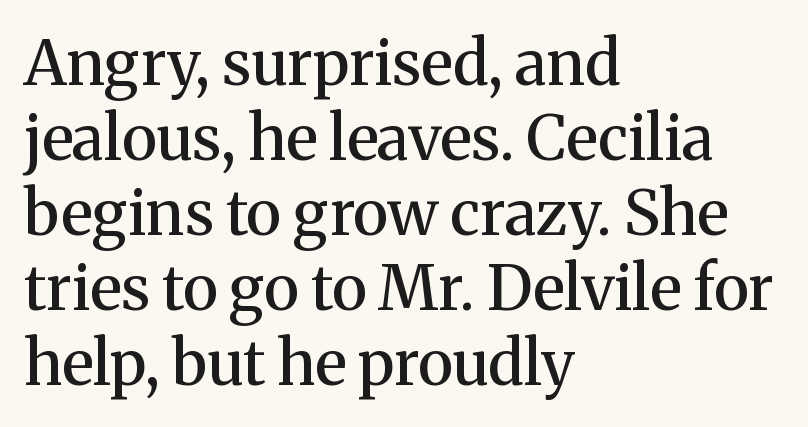
Q: Is the text bold? A: Semi-bold.
Q: Is the text italic (slanted)? A: No, it is upright.
Q: Is the typeface a serif or a sans-serif typeface? A: Serif.
Q: Is the text underlined? A: No.
Q: How is the paragraph aligned? A: Left-aligned.
Q: Is the spacing between letters normal or unusually wide? A: Normal.
Q: Width (condensed, normal, or wide)? A: Normal.
Q: Stroke contrast? A: Medium.
Q: x-height? A: Medium.
Q: Monospaced? A: No.
